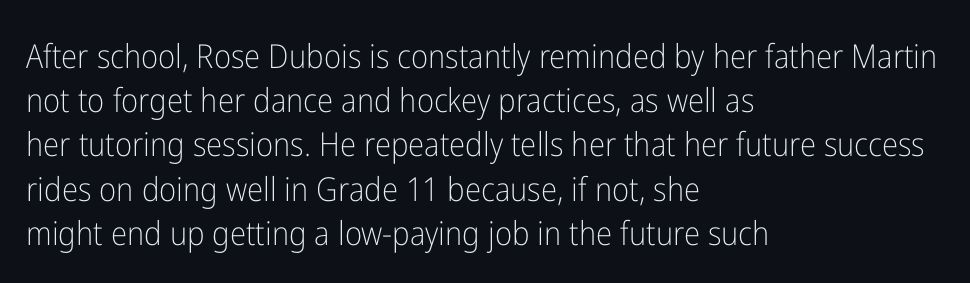
This rendering features lettering with no underline. Baseline-to-baseline distance is the conventional proportion of letter height. You can tell from the bare stems that sans-serif type was used. Counters stay open thanks to moderate or lighter strokes.
